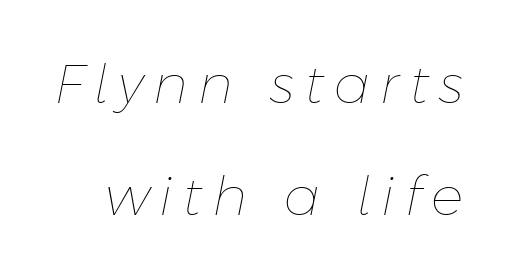
{"italic": "yes", "lean": "right", "slant_degrees": 11, "bold": "no", "weight": "thin", "width": "normal", "stroke_contrast": "low", "x_height": "medium", "monospaced": "no", "underline": "no", "line_spacing": "loose", "line_spacing_ratio": 2.07, "glyph_px": 54}
